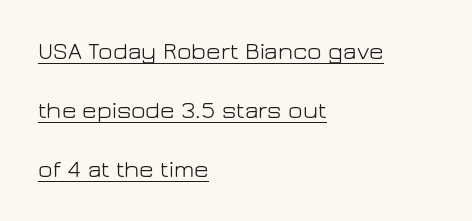
{"italic": "no", "bold": "no", "underline": "yes", "align": "left", "line_spacing": "loose", "line_spacing_ratio": 2.36, "letter_spacing": "normal", "letter_spacing_em": 0.0, "glyph_px": 25}
